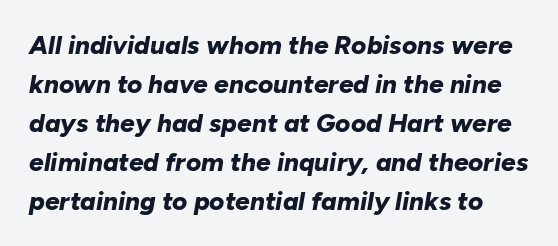
{"italic": "yes", "lean": "right", "slant_degrees": 10, "bold": "yes", "underline": "no", "line_spacing": "normal", "line_spacing_ratio": 1.5, "letter_spacing": "normal", "letter_spacing_em": 0.0, "glyph_px": 26}
